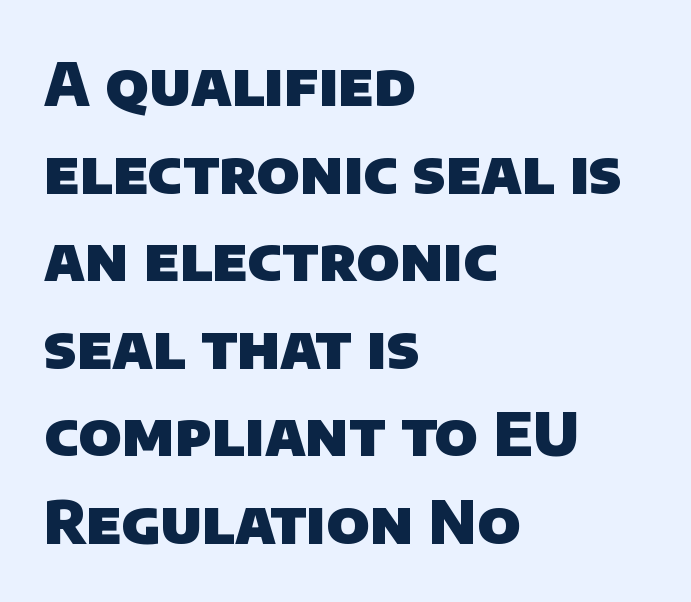
Q: Is the text bold? A: Yes.
Q: Is the typeface a serif or a sans-serif typeface? A: Sans-serif.
Q: Is the text underlined? A: No.
Q: How is the paragraph aligned? A: Left-aligned.
Q: Is the spacing between letters normal or unusually wide? A: Normal.
Q: Is the spacing between lines tight, normal or loose? A: Normal.
Q: Width (condensed, normal, or wide)? A: Normal.
Q: Stroke contrast? A: Low.
Q: x-height? A: Large.
Q: Monospaced? A: No.
